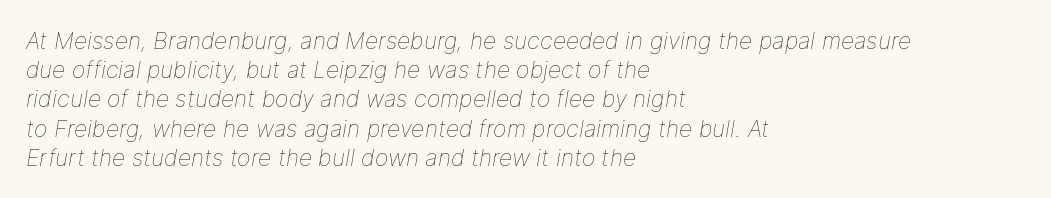
Line starts are locked; line ends wander. Letters rest on an invisible, unmarked baseline. Between one letter and the next there's only the usual sliver of space. The letters are slanted; this is an italic face. Leading matches the norm, producing a regular column.
